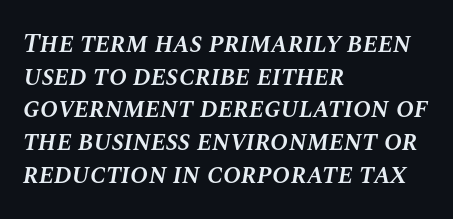
{"italic": "yes", "lean": "right", "slant_degrees": 10, "bold": "semi", "underline": "no", "align": "left", "line_spacing_ratio": 1.21, "letter_spacing": "normal", "letter_spacing_em": 0.0, "glyph_px": 27}
